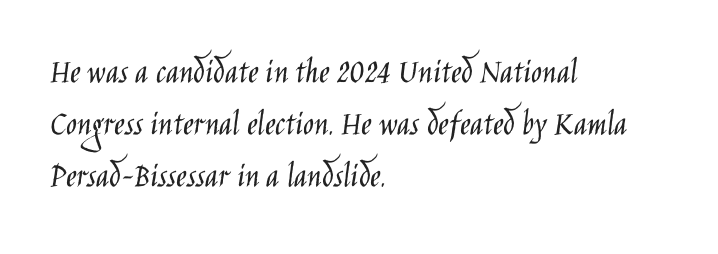
{"serif": "no", "bold": "no", "weight": "light", "width": "condensed", "stroke_contrast": "low", "x_height": "large", "monospaced": "no", "underline": "no", "align": "left", "line_spacing": "normal", "line_spacing_ratio": 1.44, "letter_spacing": "normal", "letter_spacing_em": 0.0, "glyph_px": 36}
